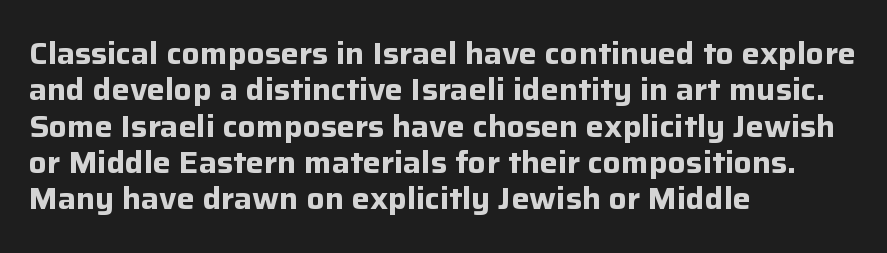
{"serif": "no", "italic": "no", "bold": "yes", "weight": "bold", "width": "normal", "stroke_contrast": "low", "x_height": "medium", "monospaced": "no", "underline": "no", "align": "left", "line_spacing_ratio": 1.21, "letter_spacing": "normal", "letter_spacing_em": 0.0, "glyph_px": 30}
